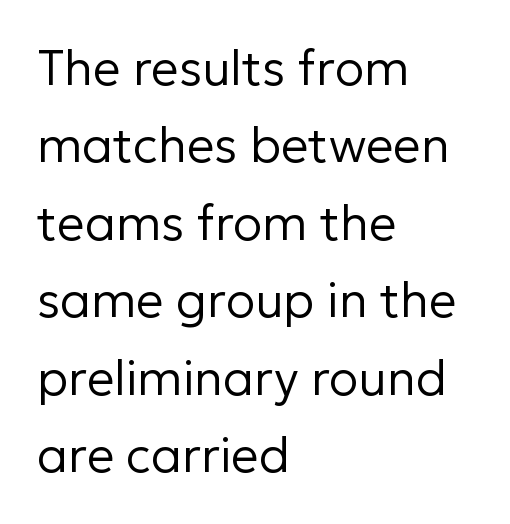
{"serif": "no", "italic": "no", "bold": "no", "weight": "regular", "width": "normal", "stroke_contrast": "low", "x_height": "medium", "monospaced": "no", "underline": "no", "align": "left", "line_spacing": "normal", "line_spacing_ratio": 1.58, "letter_spacing": "normal", "letter_spacing_em": 0.0, "glyph_px": 49}
